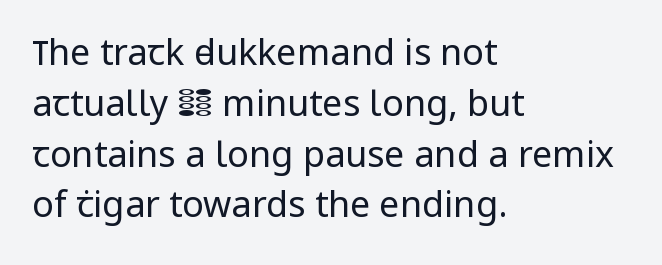
Weight: in the light-to-regular range. Posture: vertical. Each letter's strokes conclude bluntly, with no projecting serifs. Words appear dense and cohesive because spacing is normal.
